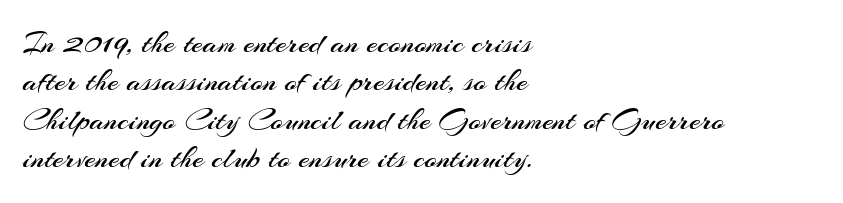
The image shows 32 px regular-weight sans-serif type; set left-aligned, line spacing 1.2x, normal letter spacing, not underlined; medium stroke contrast and a small x-height.
